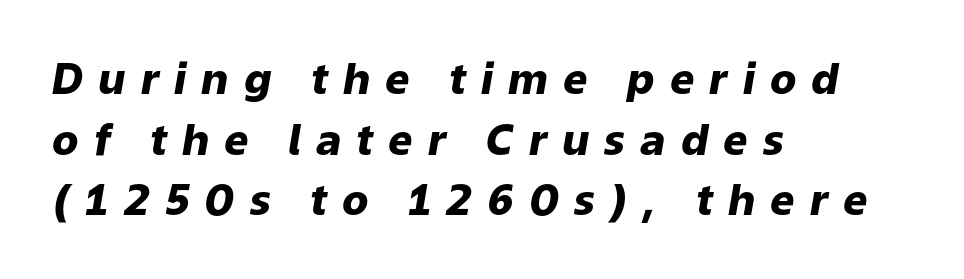
Q: Is the text bold? A: Yes.
Q: Is the text italic (slanted)? A: Yes, it leans right by about 9 degrees.
Q: Is the text underlined? A: No.
Q: How is the paragraph aligned? A: Left-aligned.
Q: Is the spacing between letters normal or unusually wide? A: Unusually wide.
Q: Is the spacing between lines tight, normal or loose? A: Normal.
Q: Width (condensed, normal, or wide)? A: Normal.
Q: Stroke contrast? A: Low.
Q: x-height? A: Medium.
Q: Monospaced? A: No.
